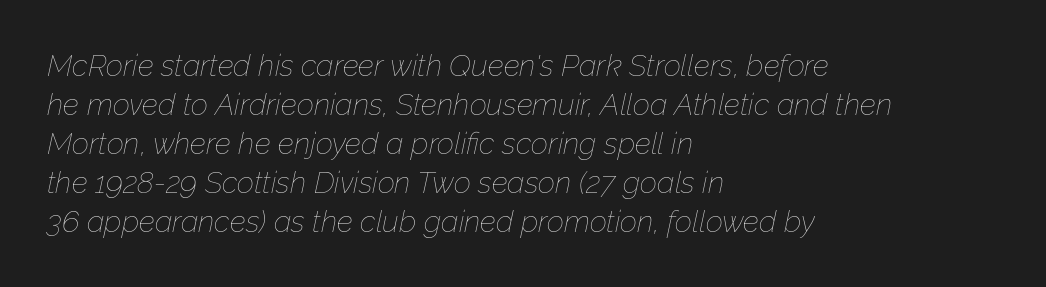
The image shows 30 px thin type, italic (leaning right); set left-aligned, normal line spacing (1.3x), normal letter spacing, not underlined; low stroke contrast and a medium x-height.
